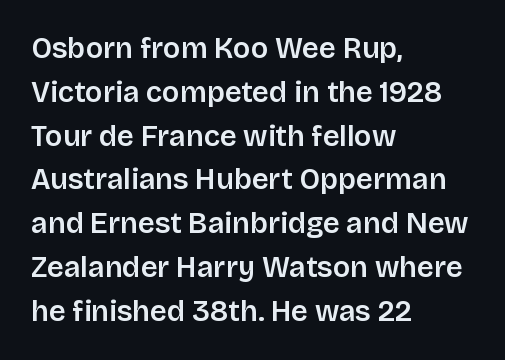
Q: Is the text italic (slanted)? A: No, it is upright.
Q: Is the typeface a serif or a sans-serif typeface? A: Sans-serif.
Q: Is the text underlined? A: No.
Q: How is the paragraph aligned? A: Left-aligned.
Q: Is the spacing between letters normal or unusually wide? A: Normal.
Q: Is the spacing between lines tight, normal or loose? A: Normal.
Q: Width (condensed, normal, or wide)? A: Normal.
Q: Stroke contrast? A: Low.
Q: x-height? A: Large.
Q: Monospaced? A: No.
